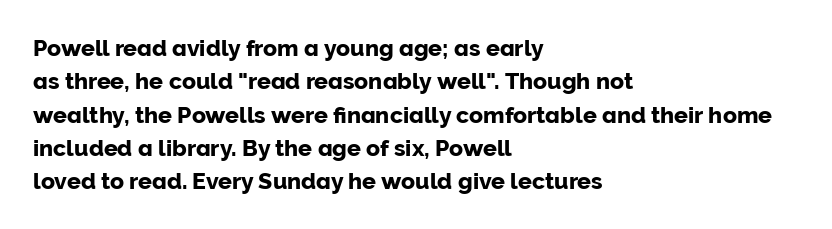
{"italic": "no", "underline": "no", "align": "left", "line_spacing": "normal", "line_spacing_ratio": 1.45, "letter_spacing": "normal", "letter_spacing_em": 0.0, "glyph_px": 23}
